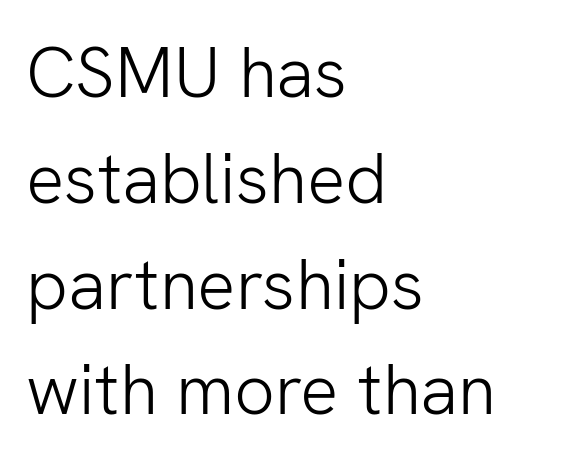
Q: Is the text bold? A: No.
Q: Is the text italic (slanted)? A: No, it is upright.
Q: Is the typeface a serif or a sans-serif typeface? A: Sans-serif.
Q: Is the text underlined? A: No.
Q: How is the paragraph aligned? A: Left-aligned.
Q: Is the spacing between letters normal or unusually wide? A: Normal.
Q: Is the spacing between lines tight, normal or loose? A: Normal.
Q: Width (condensed, normal, or wide)? A: Normal.
Q: Stroke contrast? A: Low.
Q: x-height? A: Medium.
Q: Monospaced? A: No.
